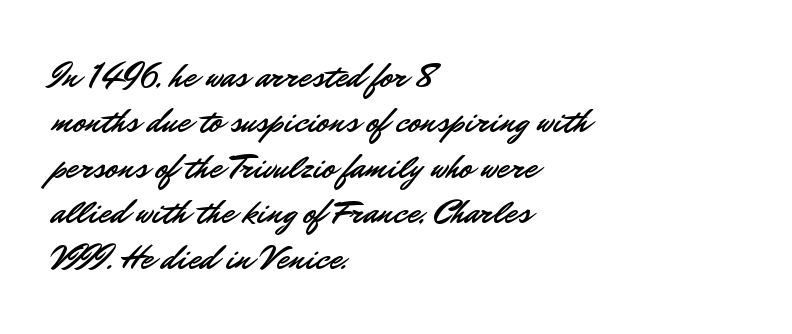
The ragged edge is on the right, which tells us the setting is flush left. The rendering uses natural spacing where letterforms have individual widths. Notice how descenders clear the ascenders below comfortably — that's standard leading. Look at the tracking — it's just the regular setting, nothing added. The strip under each line holds only bare page.
